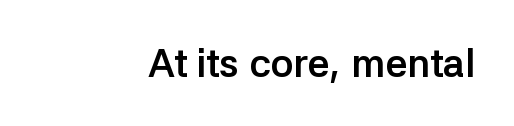
Note the varied advance widths — an 'i' is clearly narrower than an 'm'. Classification — sans serif. The lettering stays uniformly vertical, giving the passage a roman look. Descenders hang freely into open space.
